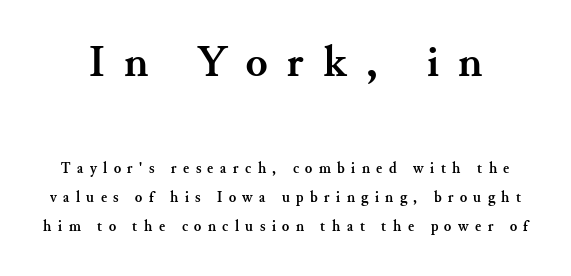
Q: Is the text bold? A: Yes.
Q: Is the text italic (slanted)? A: No, it is upright.
Q: Is the typeface a serif or a sans-serif typeface? A: Serif.
Q: Is the text underlined? A: No.
Q: Is the spacing between letters normal or unusually wide? A: Unusually wide.
Q: Is the spacing between lines tight, normal or loose? A: Loose.
Q: Which block of text is set in a larger size, the first (top) or the second (bottom)? A: The first (top) one.
Q: Width (condensed, normal, or wide)? A: Normal.
Q: Stroke contrast? A: Medium.
Q: x-height? A: Small.
Q: Monospaced? A: No.
